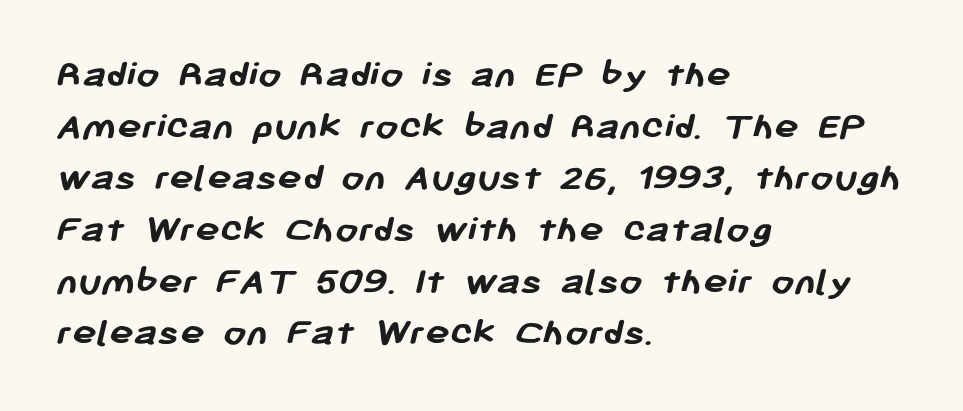
Observe the ordinary spacing: letters are neighbours, not strangers. The area under the type is left untouched. Typeset ragged right — the left edge is the straight one. Emphasis by weight is at full strength: bold.
